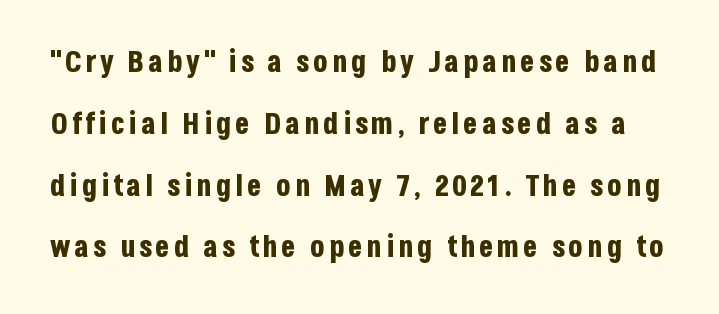
Q: Is the text bold? A: Yes.
Q: Is the text italic (slanted)? A: No, it is upright.
Q: Is the typeface a serif or a sans-serif typeface? A: Sans-serif.
Q: Is the text underlined? A: No.
Q: Is the spacing between lines tight, normal or loose? A: Loose.
Q: Width (condensed, normal, or wide)? A: Condensed.
Q: Stroke contrast? A: Low.
Q: x-height? A: Large.
Q: Monospaced? A: No.
